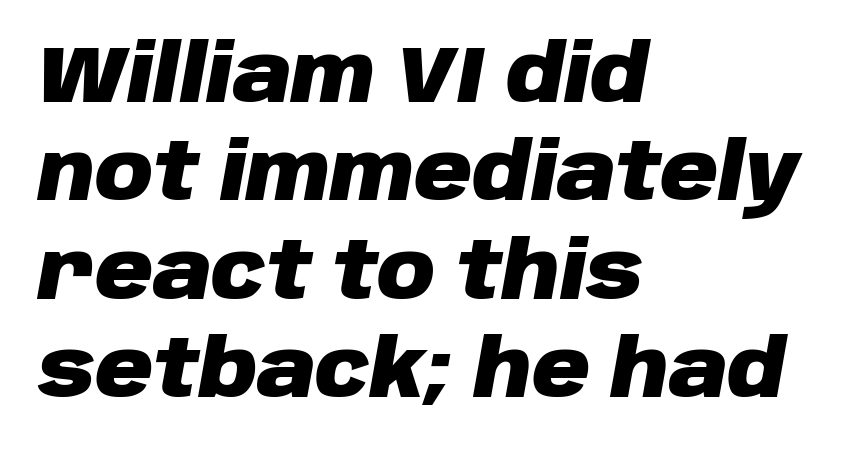
{"italic": "yes", "lean": "right", "slant_degrees": 10, "bold": "yes", "weight": "heavy", "width": "normal", "stroke_contrast": "low", "x_height": "large", "monospaced": "no", "underline": "no", "align": "left", "line_spacing_ratio": 1.23, "letter_spacing": "normal", "letter_spacing_em": 0.0, "glyph_px": 80}
